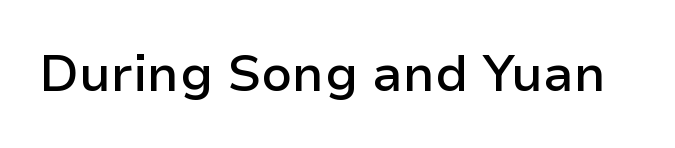
The letterforms sit shoulder to shoulder at normal distance. Note the varied advance widths — an 'i' is clearly narrower than an 'm'. Observe the absence of serifs on each vertical stroke in this sample. A semibold gives these letters moderate extra thickness, short of bold.
